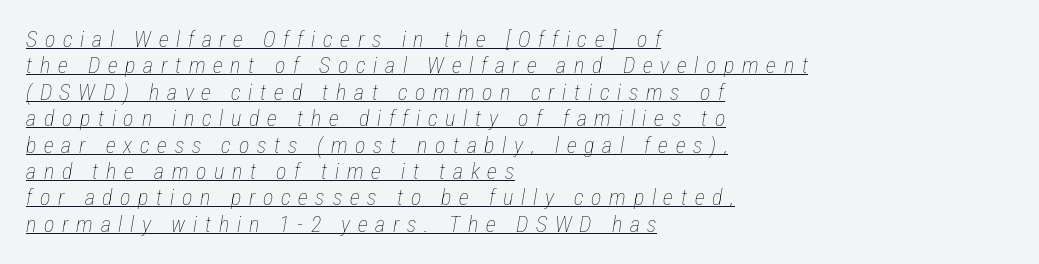
The image shows 22 px text type, italic (leaning right); set left-aligned, line spacing 1.2x, unusually wide letter spacing (+0.35 em), underlined.
